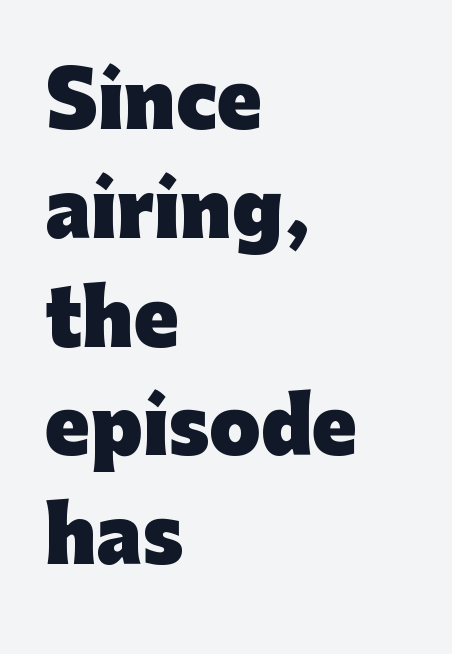
The image shows 74 px heavy sans-serif type, upright; set left-aligned, normal line spacing (1.47x), normal letter spacing, not underlined; low stroke contrast and a medium x-height.
